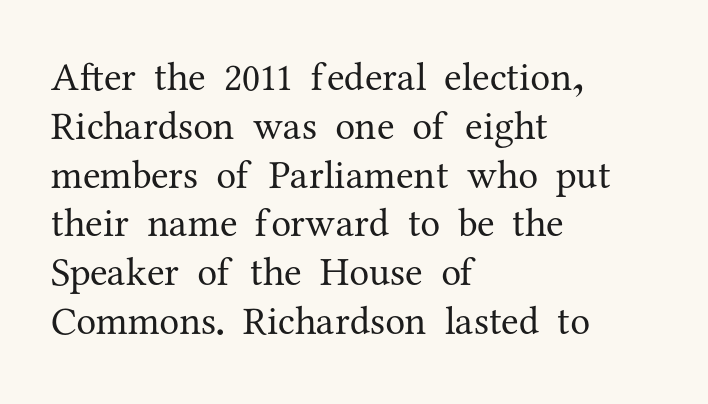
Q: Is the text bold? A: No.
Q: Is the text italic (slanted)? A: No, it is upright.
Q: Is the typeface a serif or a sans-serif typeface? A: Serif.
Q: Is the text underlined? A: No.
Q: How is the paragraph aligned? A: Left-aligned.
Q: Is the spacing between letters normal or unusually wide? A: Normal.
Q: Width (condensed, normal, or wide)? A: Normal.
Q: Stroke contrast? A: Medium.
Q: x-height? A: Medium.
Q: Monospaced? A: No.
